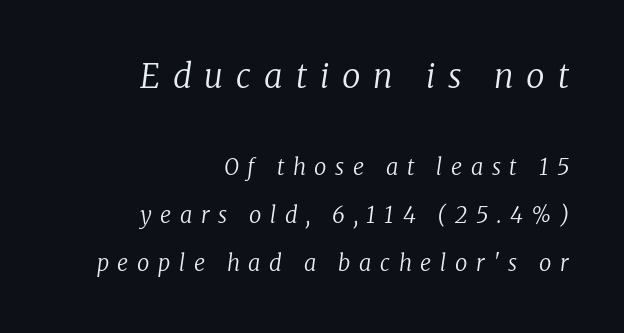
{"serif": "yes", "italic": "yes", "lean": "right", "slant_degrees": 8, "bold": "no", "weight": "regular", "width": "normal", "stroke_contrast": "low", "x_height": "medium", "monospaced": "no", "underline": "no", "align": "right", "line_spacing": "loose", "line_spacing_ratio": 2.18, "letter_spacing": "wide", "letter_spacing_em": 0.39, "larger_block": "first", "size_ratio": 1.5, "glyph_px": 33}
